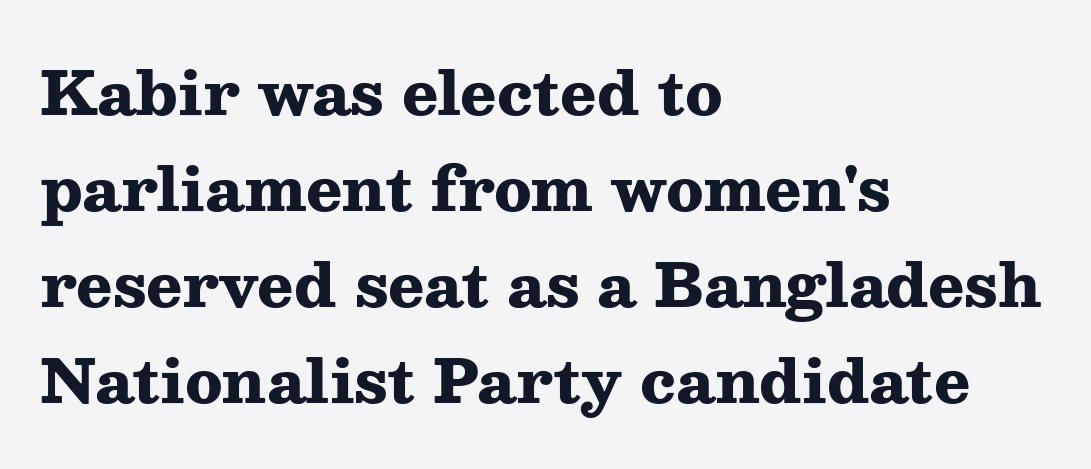
The image shows 60 px heavy, wide serif type, upright; set left-aligned, normal line spacing (1.6x), normal letter spacing, not underlined; medium stroke contrast and a medium x-height.
